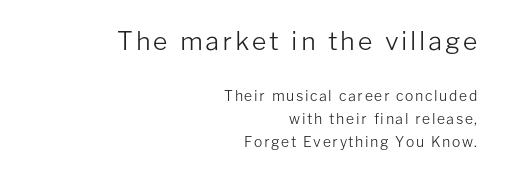
The image shows 25 px text type, upright; set right-aligned, normal line spacing (1.65x), not underlined; the first (top) block is 1.79x larger.
